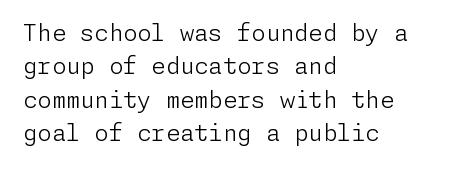
How would I describe the line gaps? Plain and ordinary. Just letters on the line, the space beneath them empty. Alignment: flush left. In terms of posture, this sample is upright.
